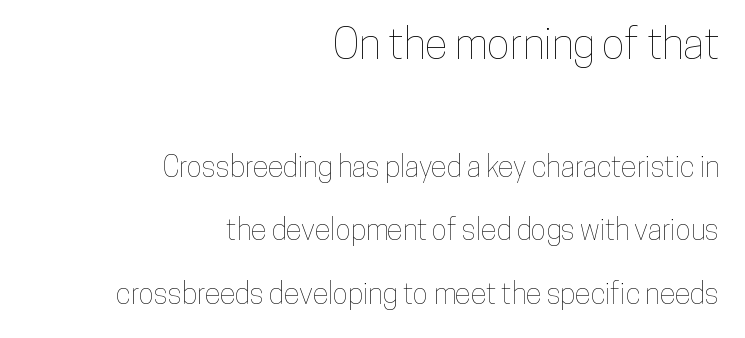
Ordinary non-slanted type is in use. Line endings align vertically; line beginnings do not. Spacing verdict: proportional, widths tailored to each character. Type size steps down from the first block to the second. This rendering leaves character spacing at its baseline value.
